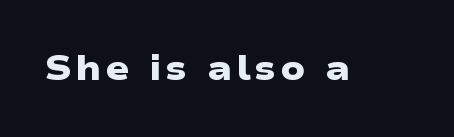
Q: Is the text bold? A: Yes.
Q: Is the typeface a serif or a sans-serif typeface? A: Sans-serif.
Q: Is the text underlined? A: No.
Q: Width (condensed, normal, or wide)? A: Wide.
Q: Stroke contrast? A: Low.
Q: x-height? A: Medium.
Q: Monospaced? A: No.
